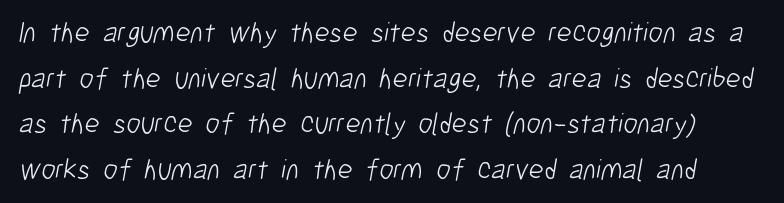
{"serif": "no", "bold": "no", "weight": "light", "width": "condensed", "stroke_contrast": "low", "x_height": "medium", "monospaced": "no", "underline": "no", "line_spacing": "normal", "line_spacing_ratio": 1.57, "letter_spacing": "normal", "letter_spacing_em": 0.0, "glyph_px": 29}
